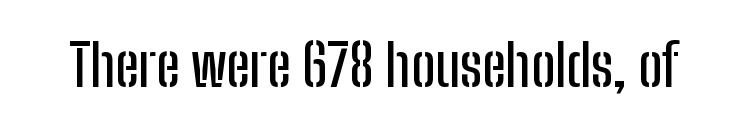
Q: Is the text italic (slanted)? A: No, it is upright.
Q: Is the typeface a serif or a sans-serif typeface? A: Sans-serif.
Q: Is the text underlined? A: No.
Q: Is the spacing between letters normal or unusually wide? A: Normal.
Q: Width (condensed, normal, or wide)? A: Condensed.
Q: Stroke contrast? A: Low.
Q: x-height? A: Medium.
Q: Monospaced? A: No.
